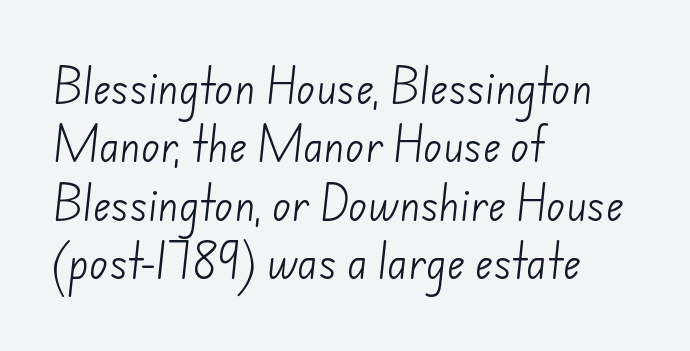
Q: Is the text bold? A: No.
Q: Is the typeface a serif or a sans-serif typeface? A: Sans-serif.
Q: Is the text underlined? A: No.
Q: How is the paragraph aligned? A: Left-aligned.
Q: Is the spacing between letters normal or unusually wide? A: Normal.
Q: Is the spacing between lines tight, normal or loose? A: Normal.
Q: Width (condensed, normal, or wide)? A: Normal.
Q: Stroke contrast? A: Low.
Q: x-height? A: Small.
Q: Monospaced? A: No.
